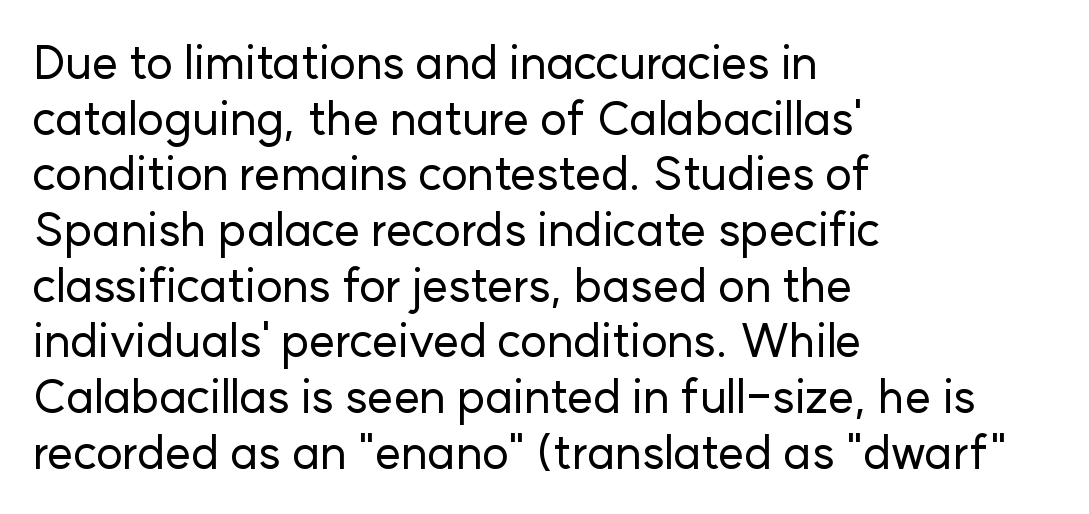
{"serif": "no", "italic": "no", "width": "normal", "stroke_contrast": "low", "x_height": "medium", "monospaced": "no", "underline": "no", "align": "left", "line_spacing_ratio": 1.21, "letter_spacing": "normal", "letter_spacing_em": 0.0, "glyph_px": 46}
